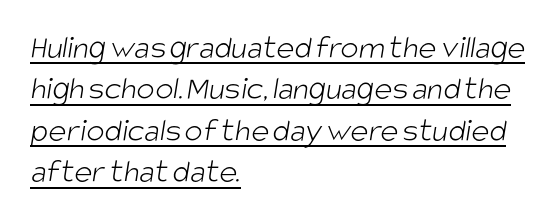
The image shows 34 px light, condensed sans-serif type; set left-aligned, line spacing 1.22x, normal letter spacing, underlined; low stroke contrast and a large x-height.
